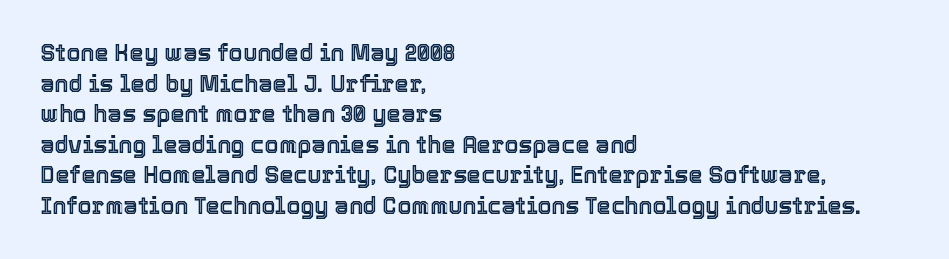
The image shows 23 px text type, upright; set left-aligned, normal line spacing (1.33x), normal letter spacing, not underlined.
